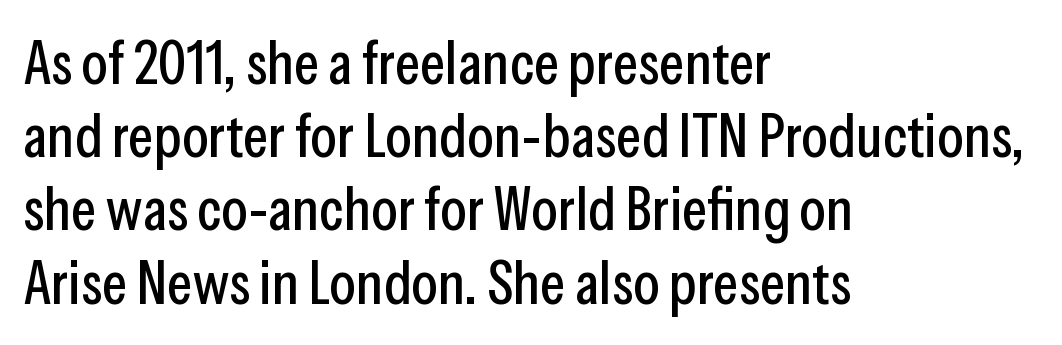
{"serif": "no", "italic": "no", "width": "condensed", "stroke_contrast": "low", "x_height": "medium", "monospaced": "no", "underline": "no", "align": "left", "line_spacing_ratio": 1.2, "letter_spacing": "normal", "letter_spacing_em": 0.0, "glyph_px": 61}
